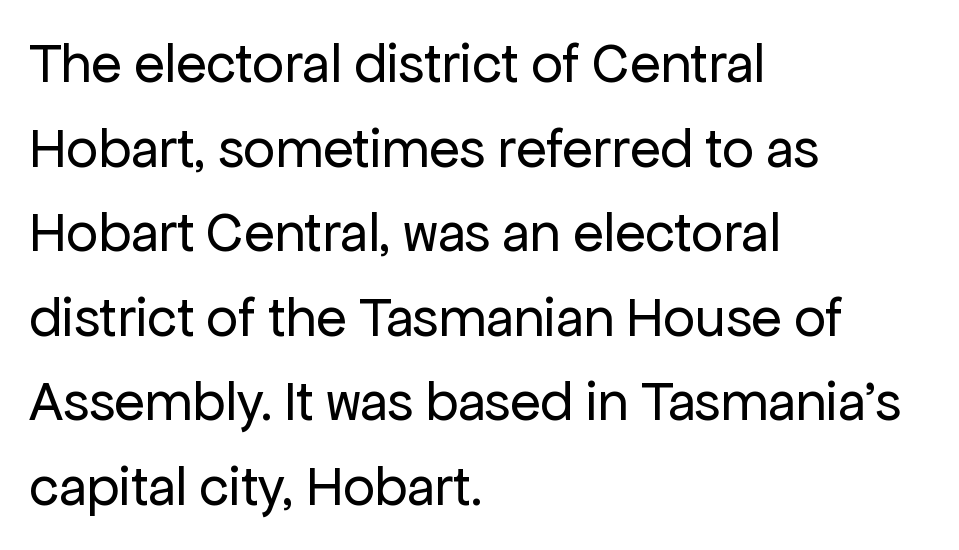
{"serif": "no", "italic": "no", "bold": "no", "weight": "regular", "width": "normal", "stroke_contrast": "low", "x_height": "medium", "monospaced": "no", "underline": "no", "align": "left", "line_spacing": "normal", "line_spacing_ratio": 1.51, "letter_spacing": "normal", "letter_spacing_em": 0.0, "glyph_px": 56}
